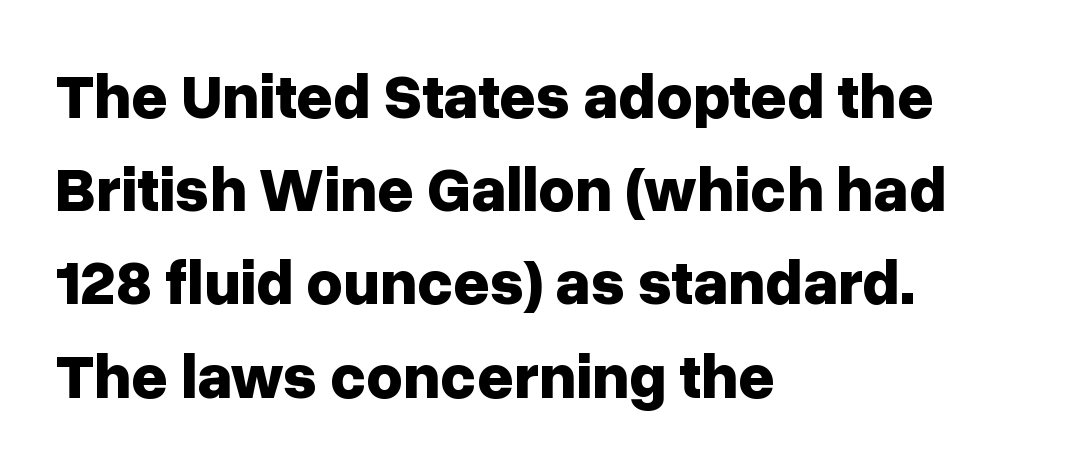
The image shows 63 px bold sans-serif type, upright; set left-aligned, normal line spacing (1.48x), normal letter spacing, not underlined; low stroke contrast and a medium x-height.
